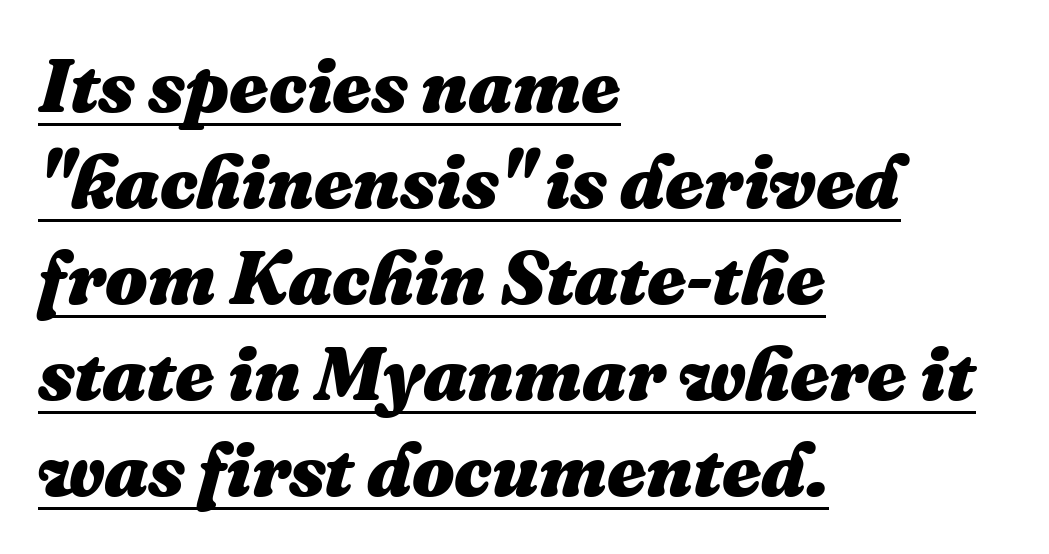
The rendered words wear a rule along their underside. Here the designer chose a conventional face with non-uniform glyph widths. Thick stems and heavy bowls — unmistakably bold. The specimen reads as italic at a glance.
